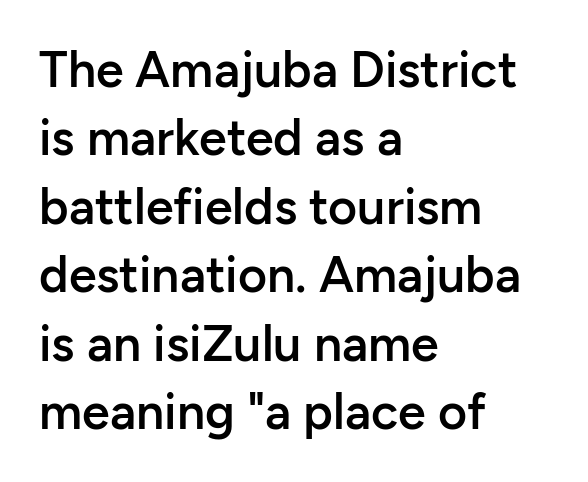
Does the lettering tilt? It doesn't — this is upright. The foot of each line stays bare and open. Do the characters align in a grid? No, the font is proportional. Characters follow at the spacing the type designer built in.
